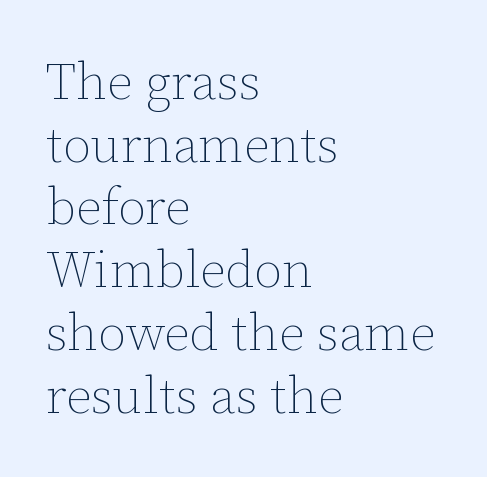
Q: Is the text bold? A: No.
Q: Is the text italic (slanted)? A: No, it is upright.
Q: Is the text underlined? A: No.
Q: How is the paragraph aligned? A: Left-aligned.
Q: Is the spacing between letters normal or unusually wide? A: Normal.
Q: Width (condensed, normal, or wide)? A: Normal.
Q: Stroke contrast? A: Low.
Q: x-height? A: Medium.
Q: Monospaced? A: No.
